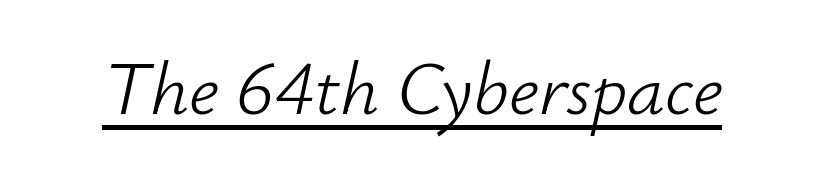
The image shows 75 px light type, italic (leaning right); set normal letter spacing, underlined; low stroke contrast and a small x-height.
